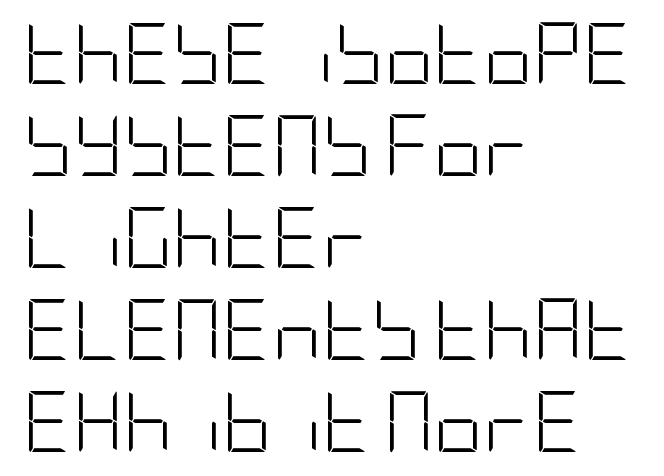
Q: Is the text bold? A: No.
Q: Is the text italic (slanted)? A: No, it is upright.
Q: Is the typeface a serif or a sans-serif typeface? A: Sans-serif.
Q: Is the text underlined? A: No.
Q: How is the paragraph aligned? A: Left-aligned.
Q: Is the spacing between letters normal or unusually wide? A: Normal.
Q: Is the spacing between lines tight, normal or loose? A: Normal.
Q: Width (condensed, normal, or wide)? A: Condensed.
Q: Stroke contrast? A: Low.
Q: x-height? A: Large.
